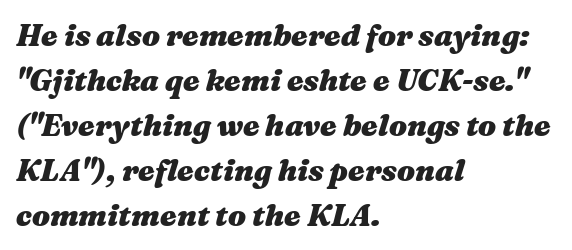
The image shows 30 px heavy, wide type, italic (leaning right); set left-aligned, normal line spacing (1.5x), normal letter spacing, not underlined; medium stroke contrast and a medium x-height.
